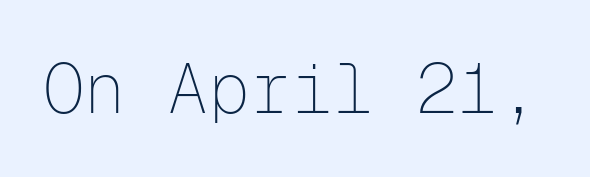
{"serif": "no", "italic": "no", "bold": "no", "weight": "thin", "width": "normal", "stroke_contrast": "low", "x_height": "medium", "monospaced": "yes", "underline": "no", "letter_spacing": "normal", "letter_spacing_em": 0.0, "glyph_px": 69}
